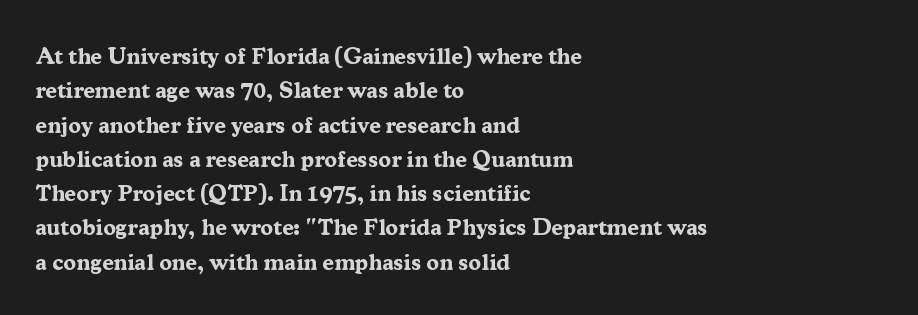
Q: Is the text bold? A: Yes.
Q: Is the text italic (slanted)? A: No, it is upright.
Q: Is the text underlined? A: No.
Q: How is the paragraph aligned? A: Left-aligned.
Q: Is the spacing between letters normal or unusually wide? A: Normal.
Q: Is the spacing between lines tight, normal or loose? A: Normal.
